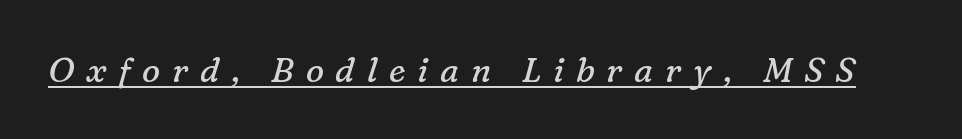
Stem width sits at or under what a default text font uses. Looks like someone drew a line under every word here. How are the letters spaced? Widely, with obvious added tracking. Characters are canted at an angle relative to the baseline's perpendicular.
